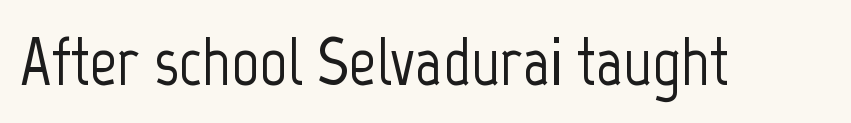
Q: Is the text italic (slanted)? A: No, it is upright.
Q: Is the typeface a serif or a sans-serif typeface? A: Sans-serif.
Q: Is the text underlined? A: No.
Q: Is the spacing between letters normal or unusually wide? A: Normal.
Q: Width (condensed, normal, or wide)? A: Condensed.
Q: Stroke contrast? A: Low.
Q: x-height? A: Medium.
Q: Monospaced? A: No.
